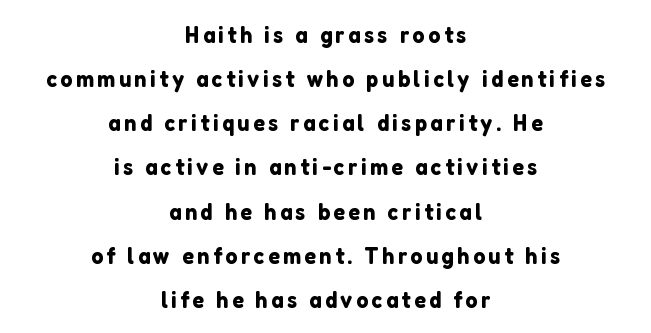
{"italic": "no", "underline": "no", "align": "center", "line_spacing_ratio": 1.84, "glyph_px": 24}
